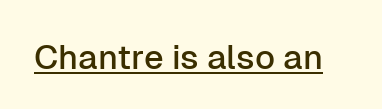
{"serif": "no", "italic": "no", "width": "normal", "stroke_contrast": "low", "x_height": "medium", "monospaced": "no", "underline": "yes", "letter_spacing": "normal", "letter_spacing_em": 0.0, "glyph_px": 34}
